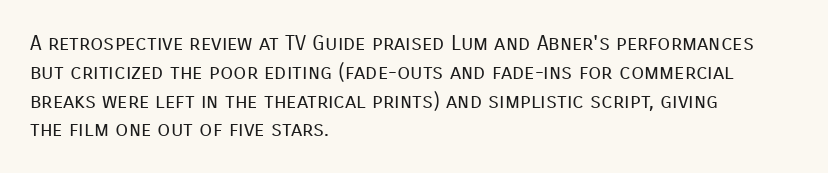
{"italic": "no", "bold": "no", "underline": "no", "align": "left", "line_spacing": "normal", "line_spacing_ratio": 1.37, "letter_spacing": "normal", "letter_spacing_em": 0.0, "glyph_px": 21}
